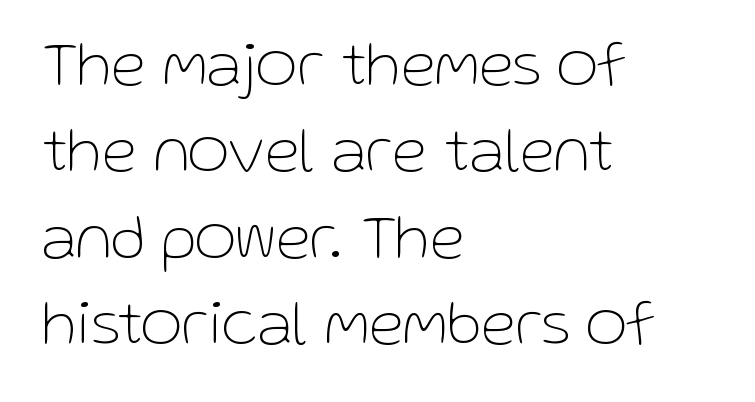
The image shows 64 px thin sans-serif type, upright; set left-aligned, normal line spacing (1.35x), normal letter spacing, not underlined; low stroke contrast and a medium x-height.
